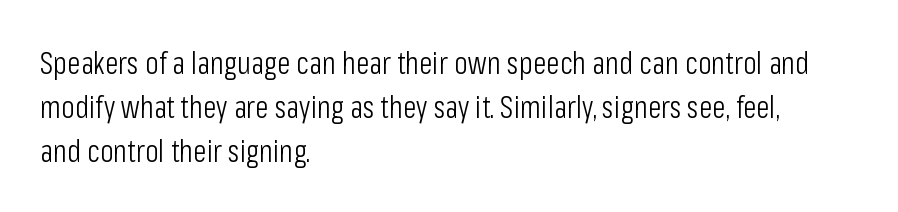
The image shows 31 px light, condensed sans-serif type, upright; set left-aligned, normal line spacing (1.42x), normal letter spacing, not underlined; low stroke contrast and a medium x-height.
